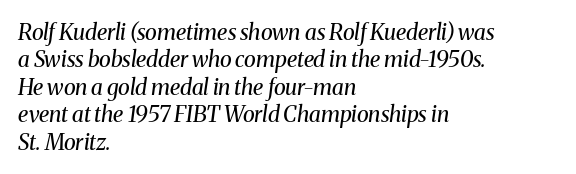
The image shows 22 px text type, italic (leaning right); set left-aligned, normal line spacing (1.25x), normal letter spacing, not underlined.
